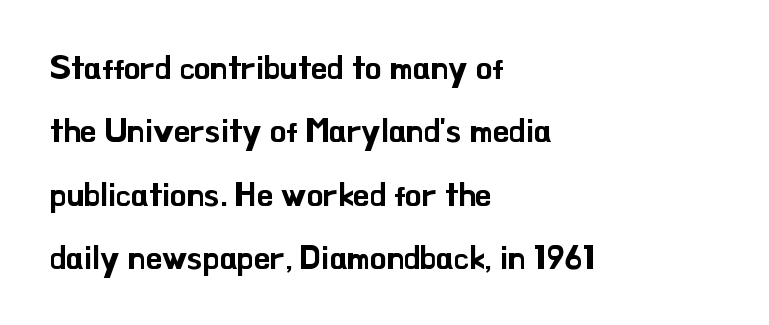
{"serif": "no", "italic": "no", "width": "normal", "stroke_contrast": "low", "x_height": "small", "monospaced": "no", "underline": "no", "align": "left", "line_spacing": "loose", "line_spacing_ratio": 1.92, "letter_spacing": "normal", "letter_spacing_em": 0.0, "glyph_px": 33}
